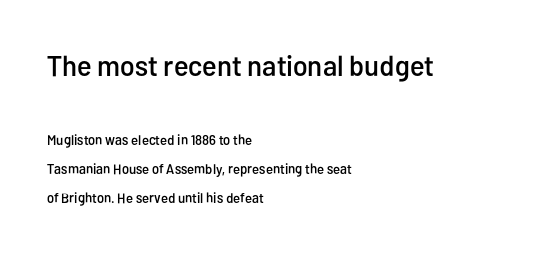
Q: Is the text italic (slanted)? A: No, it is upright.
Q: Is the typeface a serif or a sans-serif typeface? A: Sans-serif.
Q: Is the text underlined? A: No.
Q: How is the paragraph aligned? A: Left-aligned.
Q: Is the spacing between letters normal or unusually wide? A: Normal.
Q: Is the spacing between lines tight, normal or loose? A: Loose.
Q: Which block of text is set in a larger size, the first (top) or the second (bottom)? A: The first (top) one.
Q: Width (condensed, normal, or wide)? A: Condensed.
Q: Stroke contrast? A: Low.
Q: x-height? A: Medium.
Q: Monospaced? A: No.
